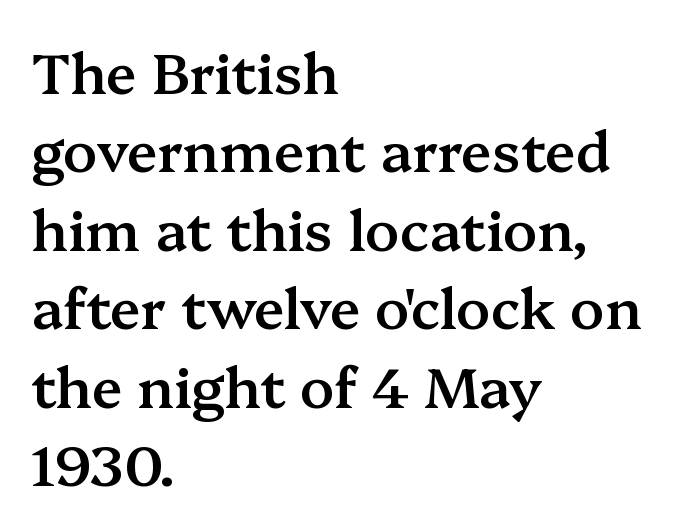
{"serif": "yes", "italic": "no", "bold": "semi", "weight": "semibold", "width": "normal", "stroke_contrast": "medium", "x_height": "medium", "monospaced": "no", "underline": "no", "align": "left", "line_spacing": "normal", "line_spacing_ratio": 1.4, "letter_spacing": "normal", "letter_spacing_em": 0.0, "glyph_px": 56}
